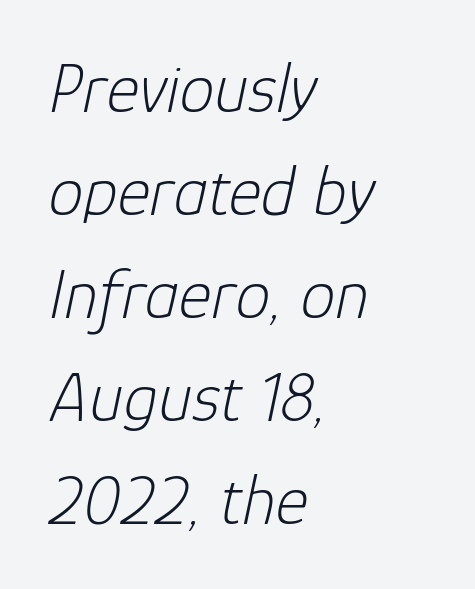
{"italic": "yes", "lean": "right", "slant_degrees": 12, "bold": "no", "weight": "light", "width": "normal", "stroke_contrast": "low", "x_height": "medium", "monospaced": "no", "underline": "no", "align": "left", "line_spacing": "normal", "line_spacing_ratio": 1.47, "letter_spacing": "normal", "letter_spacing_em": 0.0, "glyph_px": 70}
